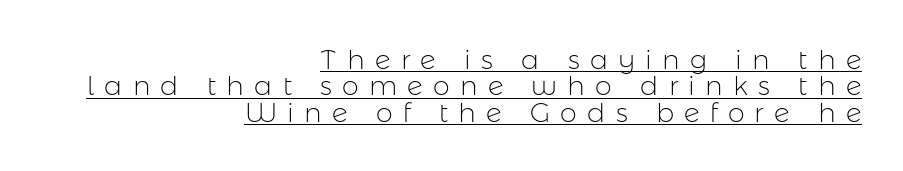
Tracking value appears strongly positive — letters spread wide. Tall strokes in this sample are plumb rather than angled. The cut favours lightness, reaching ordinary text weight at its darkest. What's the leading like? Squeezed, with rows nearly overlapping.
